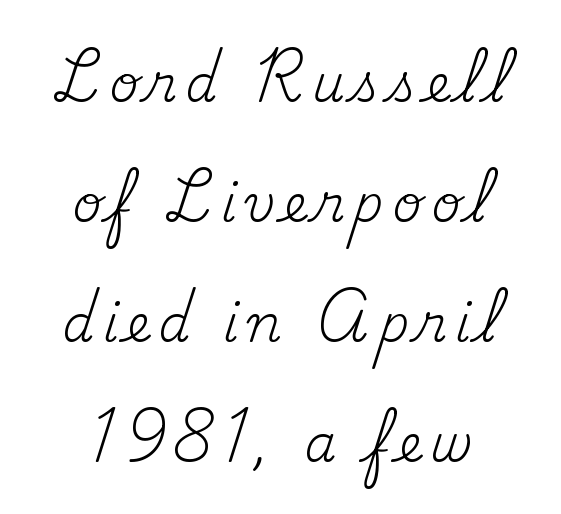
{"serif": "yes", "bold": "no", "weight": "regular", "width": "normal", "stroke_contrast": "medium", "x_height": "small", "monospaced": "no", "underline": "no", "align": "center", "line_spacing": "loose", "line_spacing_ratio": 2.35, "glyph_px": 51}
